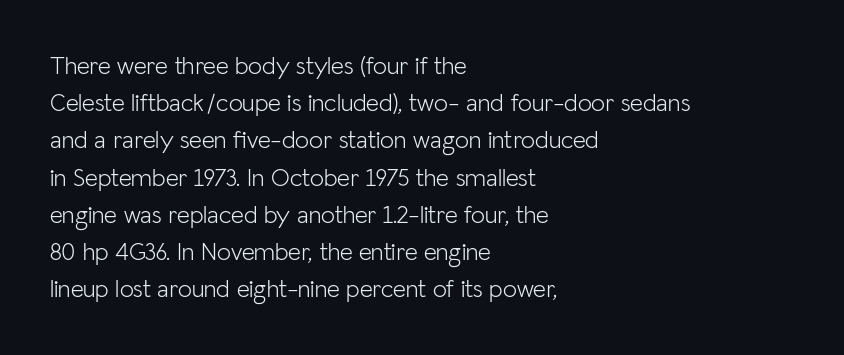
The image shows 25 px text type, upright; set left-aligned, normal line spacing (1.49x), normal letter spacing, not underlined.
